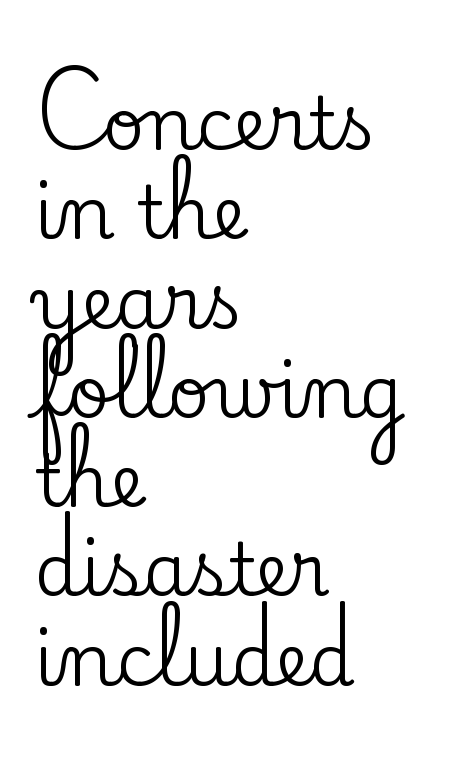
The image shows 72 px serif type, upright; set left-aligned, line spacing 1.24x, normal letter spacing, not underlined; low stroke contrast and a small x-height.
